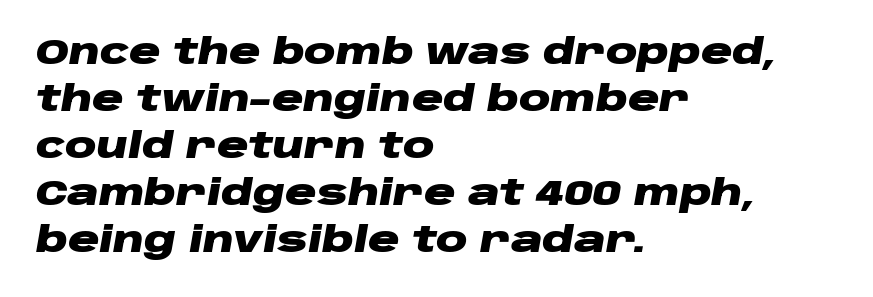
Q: Is the text bold? A: Yes.
Q: Is the text italic (slanted)? A: Yes, it leans right by about 10 degrees.
Q: Is the text underlined? A: No.
Q: How is the paragraph aligned? A: Left-aligned.
Q: Is the spacing between letters normal or unusually wide? A: Normal.
Q: Is the spacing between lines tight, normal or loose? A: Normal.
Q: Width (condensed, normal, or wide)? A: Wide.
Q: Stroke contrast? A: Low.
Q: x-height? A: Large.
Q: Monospaced? A: No.
